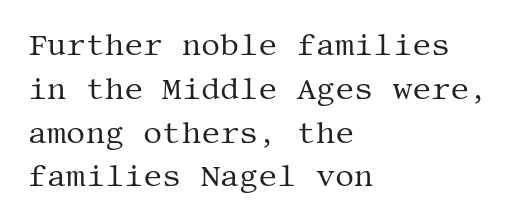
Q: Is the text bold? A: No.
Q: Is the text italic (slanted)? A: No, it is upright.
Q: Is the typeface a serif or a sans-serif typeface? A: Serif.
Q: Is the text underlined? A: No.
Q: How is the paragraph aligned? A: Left-aligned.
Q: Is the spacing between letters normal or unusually wide? A: Normal.
Q: Is the spacing between lines tight, normal or loose? A: Normal.
Q: Width (condensed, normal, or wide)? A: Normal.
Q: Stroke contrast? A: Medium.
Q: x-height? A: Large.
